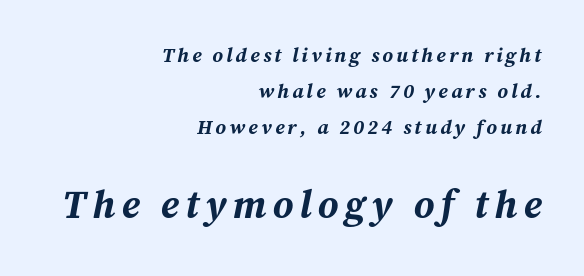
This is oblique type, the kind used for emphasis or titles. The rag falls on the left side of this text block. Do the characters align in a grid? No, the font is proportional. This layout puts the modest block above and the oversized block below. Lines of text with bare space underneath. Set as a true bold cut, around the 700 mark.
